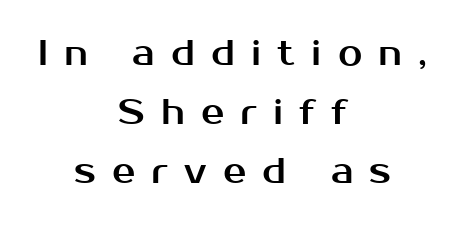
Q: Is the text italic (slanted)? A: No, it is upright.
Q: Is the typeface a serif or a sans-serif typeface? A: Sans-serif.
Q: Is the text underlined? A: No.
Q: How is the paragraph aligned? A: Centered.
Q: Is the spacing between letters normal or unusually wide? A: Unusually wide.
Q: Is the spacing between lines tight, normal or loose? A: Normal.
Q: Width (condensed, normal, or wide)? A: Normal.
Q: Stroke contrast? A: Medium.
Q: x-height? A: Medium.
Q: Monospaced? A: No.
